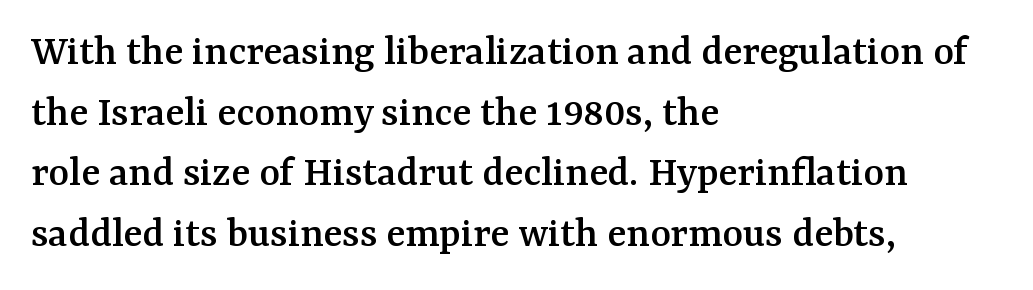
{"serif": "yes", "italic": "no", "width": "normal", "stroke_contrast": "medium", "x_height": "medium", "monospaced": "no", "underline": "no", "align": "left", "line_spacing": "normal", "line_spacing_ratio": 1.38, "letter_spacing": "normal", "letter_spacing_em": 0.0, "glyph_px": 44}
